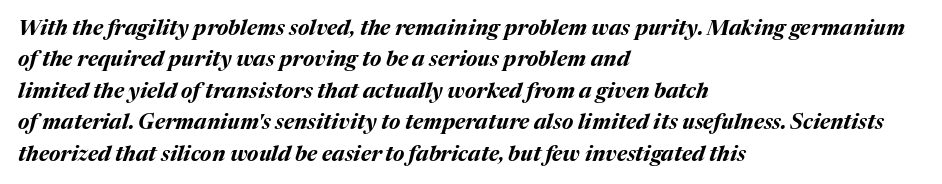
The image shows 21 px bold type, italic (leaning right); set left-aligned, normal line spacing (1.5x), normal letter spacing, not underlined.
